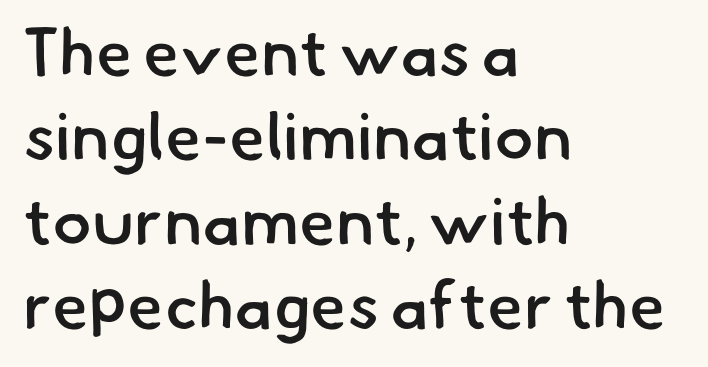
{"serif": "no", "bold": "semi", "weight": "semibold", "width": "normal", "stroke_contrast": "low", "x_height": "small", "monospaced": "no", "underline": "no", "align": "left", "line_spacing": "normal", "line_spacing_ratio": 1.28, "letter_spacing": "normal", "letter_spacing_em": 0.0, "glyph_px": 66}
